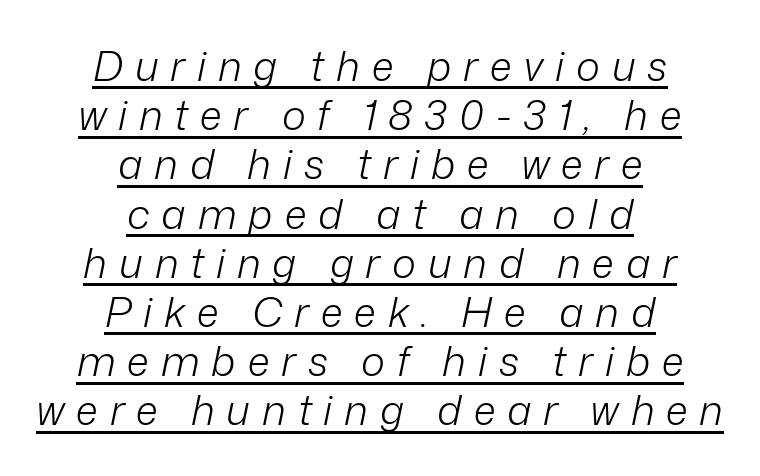
{"italic": "yes", "lean": "right", "slant_degrees": 12, "bold": "no", "weight": "light", "width": "normal", "stroke_contrast": "low", "x_height": "medium", "monospaced": "no", "underline": "yes", "align": "center", "line_spacing_ratio": 1.2, "letter_spacing": "wide", "letter_spacing_em": 0.29, "glyph_px": 41}
